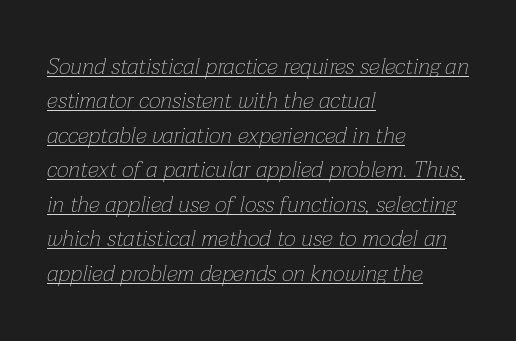
Q: Is the text bold? A: No.
Q: Is the text italic (slanted)? A: Yes, it leans right by about 12 degrees.
Q: Is the text underlined? A: Yes.
Q: How is the paragraph aligned? A: Left-aligned.
Q: Is the spacing between letters normal or unusually wide? A: Normal.
Q: Is the spacing between lines tight, normal or loose? A: Normal.
